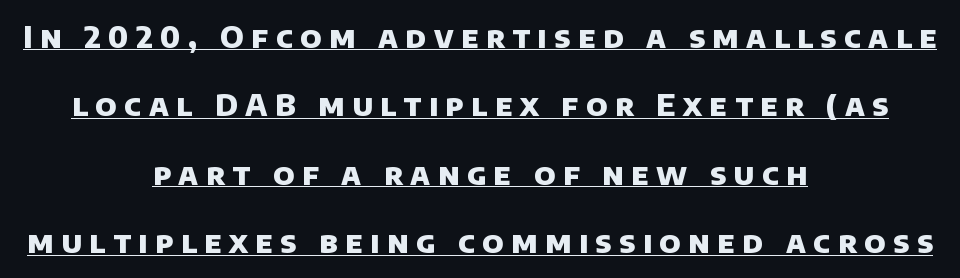
{"serif": "no", "bold": "yes", "weight": "heavy", "width": "normal", "stroke_contrast": "low", "x_height": "large", "monospaced": "no", "underline": "yes", "align": "center", "line_spacing": "loose", "line_spacing_ratio": 2.28, "letter_spacing": "wide", "letter_spacing_em": 0.25, "glyph_px": 30}
